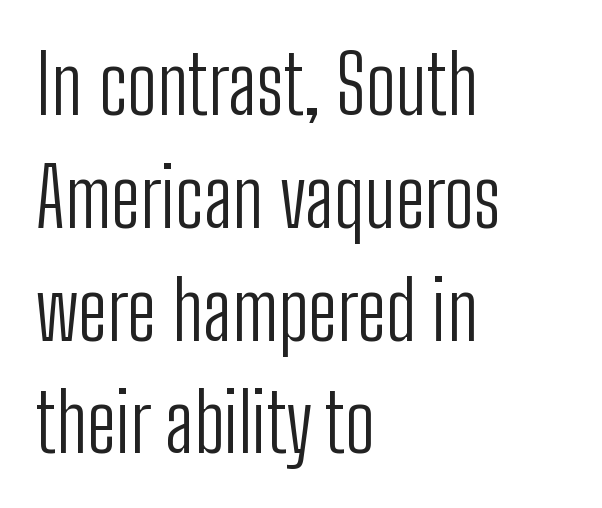
No extra tracking has been applied to these lines. The rendering anchors every line to the left-hand side. Serif or sans? Sans — the stroke terminals are bare. You could not count columns in this text — the font is proportionally spaced. The cut favours lightness, reaching ordinary text weight at its darkest.
